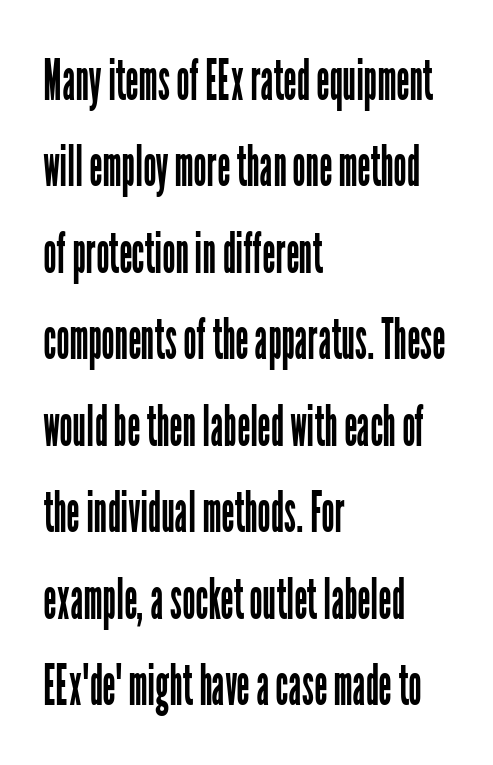
The font sits on the lighter half of the weight spectrum, regular included. Upright lettering throughout. You could not count columns in this text — the font is proportionally spaced. The text was rendered using a sans face with plain stroke endings.
